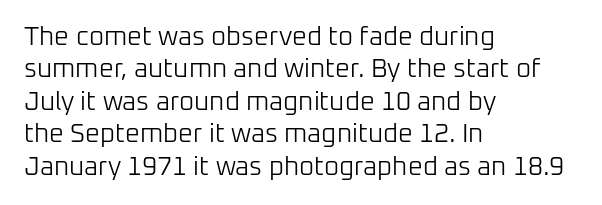
Q: Is the text bold? A: No.
Q: Is the text italic (slanted)? A: No, it is upright.
Q: Is the text underlined? A: No.
Q: How is the paragraph aligned? A: Left-aligned.
Q: Is the spacing between letters normal or unusually wide? A: Normal.
Q: Is the spacing between lines tight, normal or loose? A: Normal.
